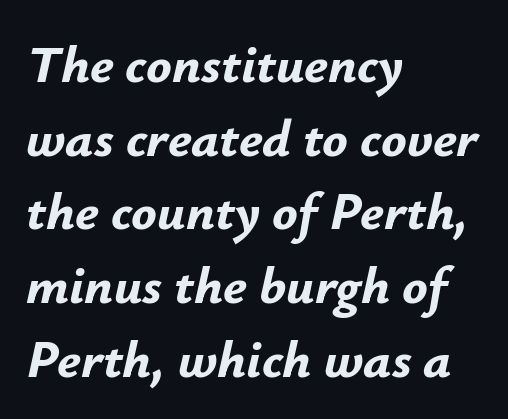
{"italic": "yes", "lean": "right", "slant_degrees": 12, "bold": "yes", "weight": "bold", "width": "normal", "stroke_contrast": "low", "x_height": "small", "monospaced": "no", "underline": "no", "align": "left", "line_spacing": "normal", "line_spacing_ratio": 1.39, "letter_spacing": "normal", "letter_spacing_em": 0.0, "glyph_px": 53}
